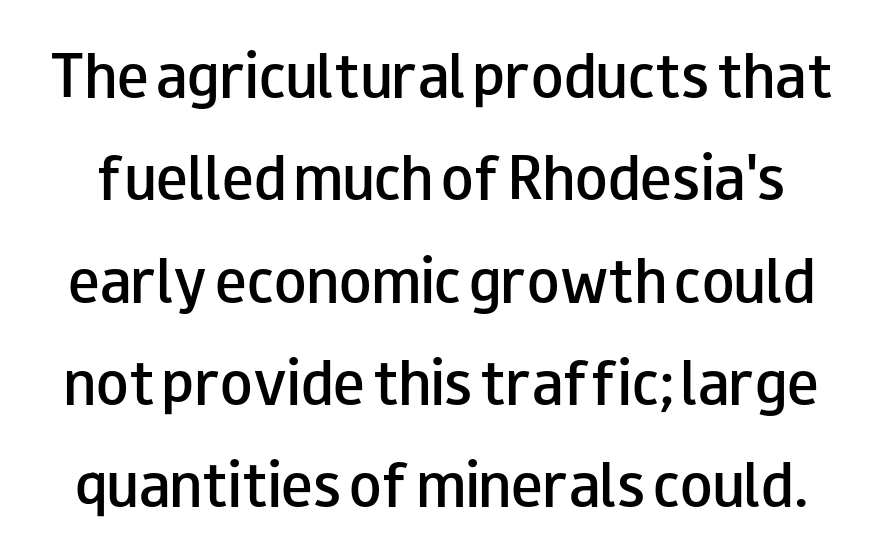
Stroke thickness is moderately raised; the sample reads as semibold. Notice the wide empty band between every row — that's loose leading. The text was rendered using a sans face with plain stroke endings. Upright lettering throughout. The glyphs are unaccompanied by any horizontal stroke below them.
